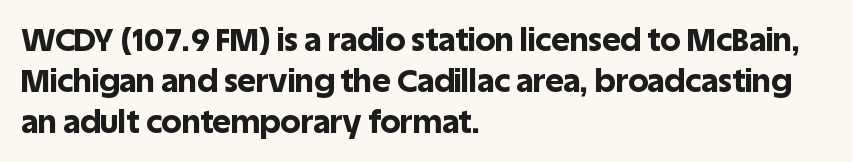
The space beneath each line is pristine and unruled. Normally led — the rows are evenly, conventionally spaced. Varying glyph widths throughout — classic text-font behaviour. The gaps between neighbouring characters are ordinary and unremarkable. Tall strokes in this sample are plumb rather than angled. Emphasis by weight is at full strength: bold.
